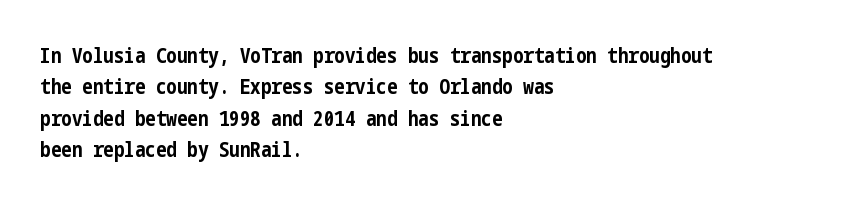
The passage shown is emphatically bold. The specimen reads as upright at a glance. Alignment: flush left. What stands out about the letter spacing? Nothing — it is the standard amount. The block of text has a typical density, with ordinary space between rows. The words here are not underlined.
